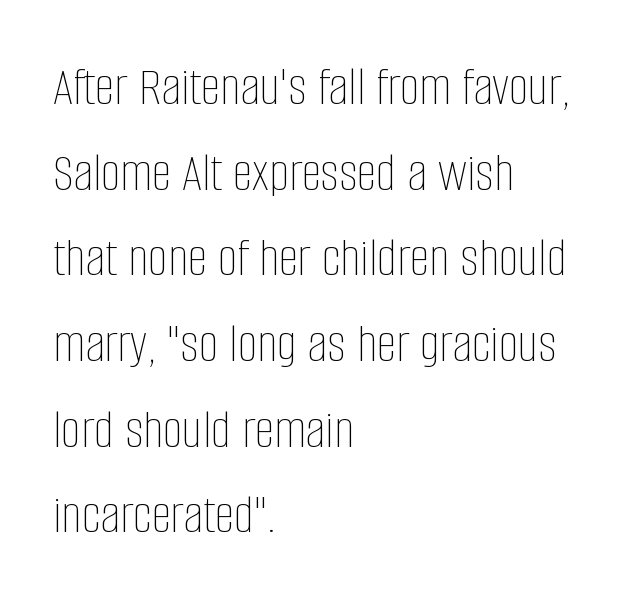
The image shows 56 px thin, condensed type, upright; set left-aligned, normal line spacing (1.53x), normal letter spacing, not underlined; low stroke contrast and a large x-height.
